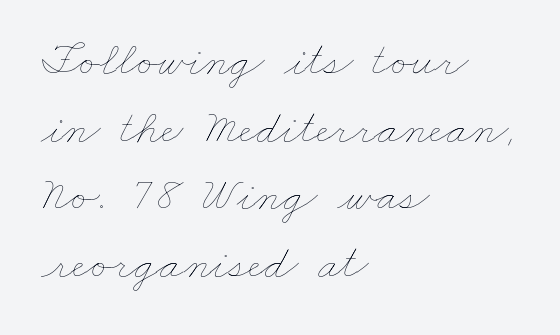
The font is comparable to plain body text, perhaps lighter. Nobody touched the tracking dial on this one. Typeset ragged right — the left edge is the straight one. What's the leading like? Ordinary, nothing unusual.
